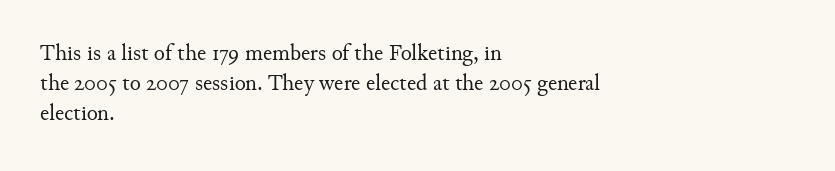
Teacher's note: observe the even left margin — that is flush-left alignment. Does extra space separate the letters? No, they use regular spacing. In terms of posture, this sample is upright. The glyphs are unaccompanied by any horizontal stroke below them. The lines sit at an ordinary, default distance from one another.
